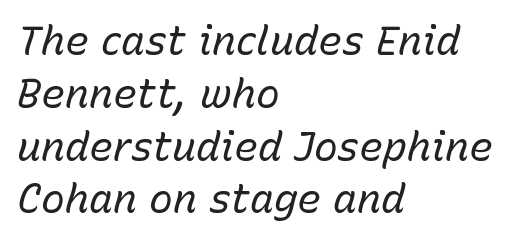
{"italic": "yes", "lean": "right", "slant_degrees": 15, "bold": "no", "weight": "regular", "width": "normal", "stroke_contrast": "low", "x_height": "medium", "monospaced": "no", "underline": "no", "align": "left", "line_spacing": "normal", "line_spacing_ratio": 1.32, "letter_spacing": "normal", "letter_spacing_em": 0.0, "glyph_px": 40}
